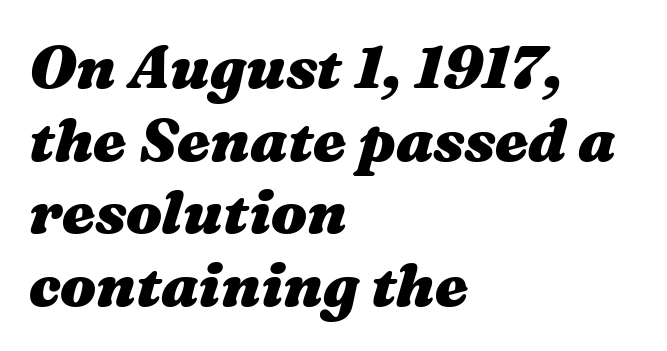
Emphasis-style slanted type is in use. A clean baseline with only descenders dipping below it. Its strokes are broad and dark, the hallmark of bold type. Do the characters align in a grid? No, the font is proportional.
